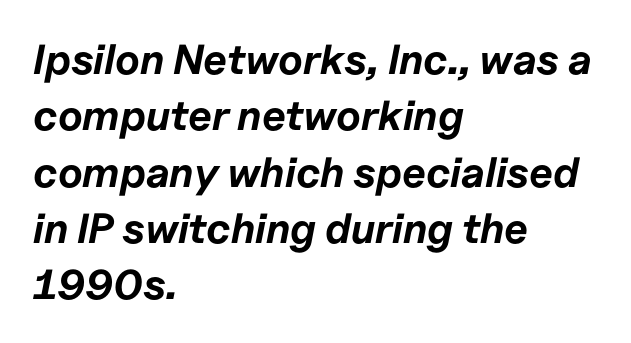
The image shows 42 px bold type, italic (leaning right); set left-aligned, normal line spacing (1.34x), normal letter spacing, not underlined; low stroke contrast and a medium x-height.
